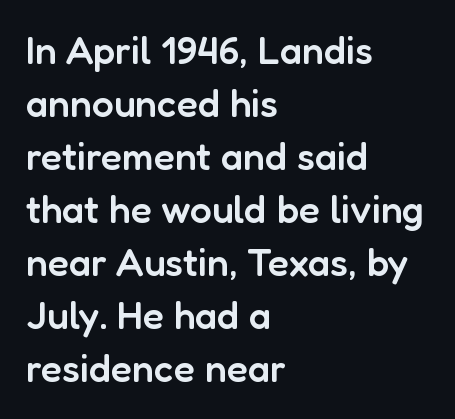
{"serif": "no", "italic": "no", "bold": "semi", "weight": "semibold", "width": "normal", "stroke_contrast": "low", "x_height": "medium", "monospaced": "no", "underline": "no", "align": "left", "line_spacing": "normal", "line_spacing_ratio": 1.36, "letter_spacing": "normal", "letter_spacing_em": 0.0, "glyph_px": 39}
